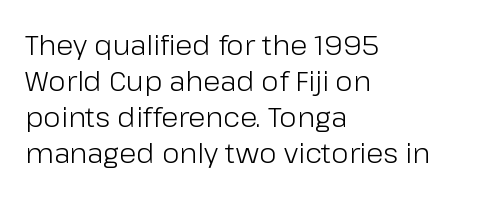
The image shows 28 px light sans-serif type, upright; set left-aligned, normal line spacing (1.28x), normal letter spacing, not underlined; low stroke contrast and a medium x-height.
